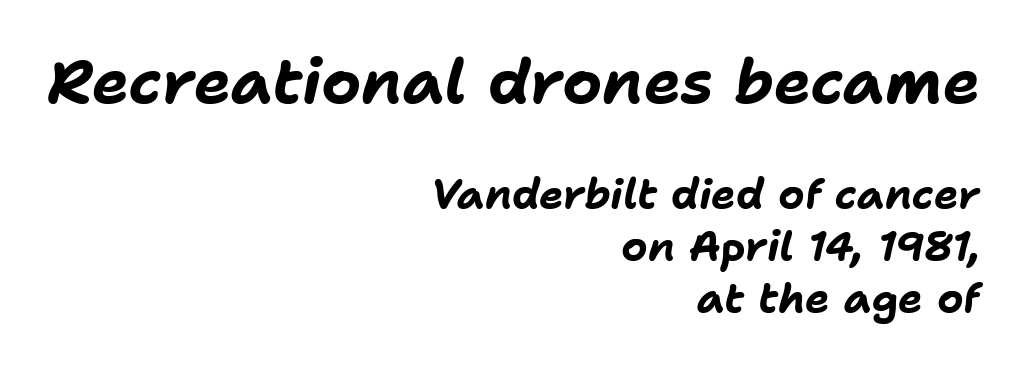
{"italic": "yes", "lean": "right", "slant_degrees": 11, "bold": "yes", "weight": "bold", "width": "normal", "stroke_contrast": "low", "x_height": "medium", "monospaced": "no", "underline": "no", "align": "right", "line_spacing": "normal", "line_spacing_ratio": 1.27, "letter_spacing": "normal", "letter_spacing_em": 0.0, "larger_block": "first", "size_ratio": 1.51, "glyph_px": 62}
